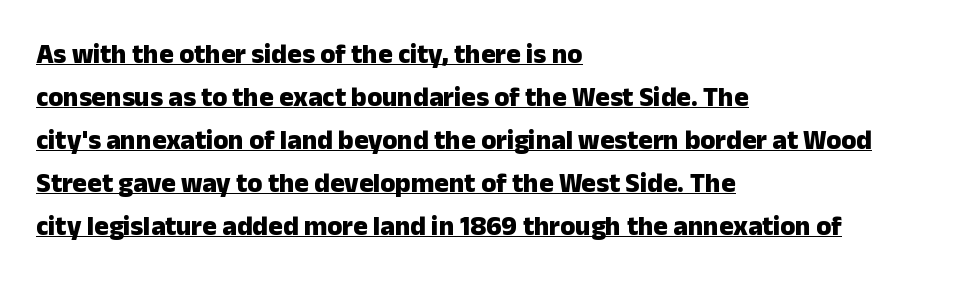
{"italic": "no", "bold": "yes", "underline": "yes", "align": "left", "line_spacing": "normal", "line_spacing_ratio": 1.59, "letter_spacing": "normal", "letter_spacing_em": 0.0, "glyph_px": 27}
